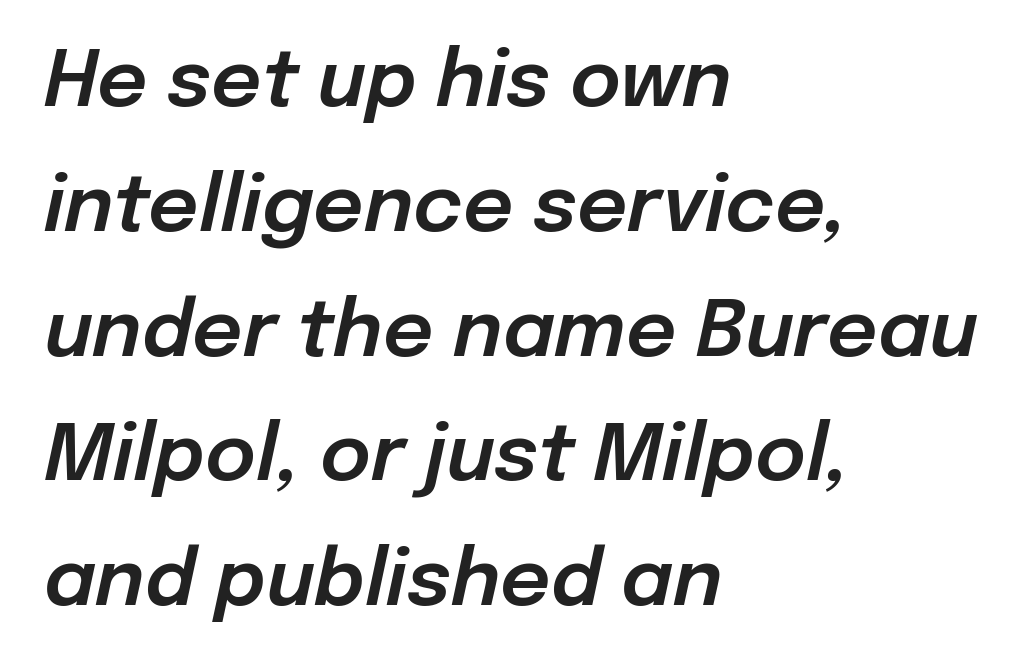
{"italic": "yes", "lean": "right", "slant_degrees": 12, "width": "normal", "stroke_contrast": "low", "x_height": "medium", "monospaced": "no", "underline": "no", "align": "left", "line_spacing": "normal", "line_spacing_ratio": 1.6, "letter_spacing": "normal", "letter_spacing_em": 0.0, "glyph_px": 78}
